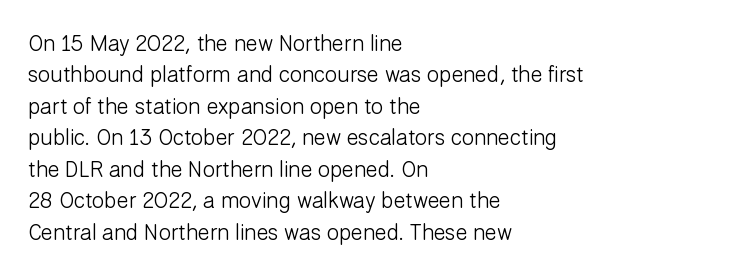
{"italic": "no", "bold": "no", "underline": "no", "align": "left", "line_spacing": "normal", "line_spacing_ratio": 1.43, "letter_spacing": "normal", "letter_spacing_em": 0.0, "glyph_px": 22}
